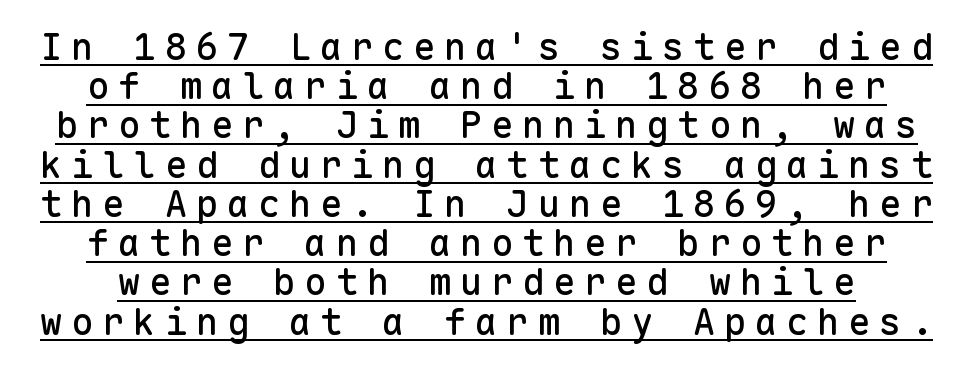
The image shows 37 px sans-serif type, upright, monospaced; set tight line spacing (1.06x), unusually wide letter spacing (+0.24 em), underlined; low stroke contrast and a medium x-height.
